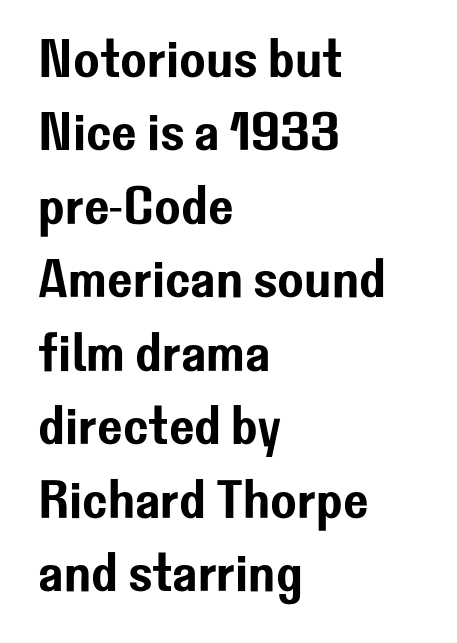
Q: Is the text italic (slanted)? A: No, it is upright.
Q: Is the typeface a serif or a sans-serif typeface? A: Sans-serif.
Q: Is the text underlined? A: No.
Q: How is the paragraph aligned? A: Left-aligned.
Q: Is the spacing between letters normal or unusually wide? A: Normal.
Q: Is the spacing between lines tight, normal or loose? A: Normal.
Q: Width (condensed, normal, or wide)? A: Normal.
Q: Stroke contrast? A: Low.
Q: x-height? A: Medium.
Q: Monospaced? A: No.
